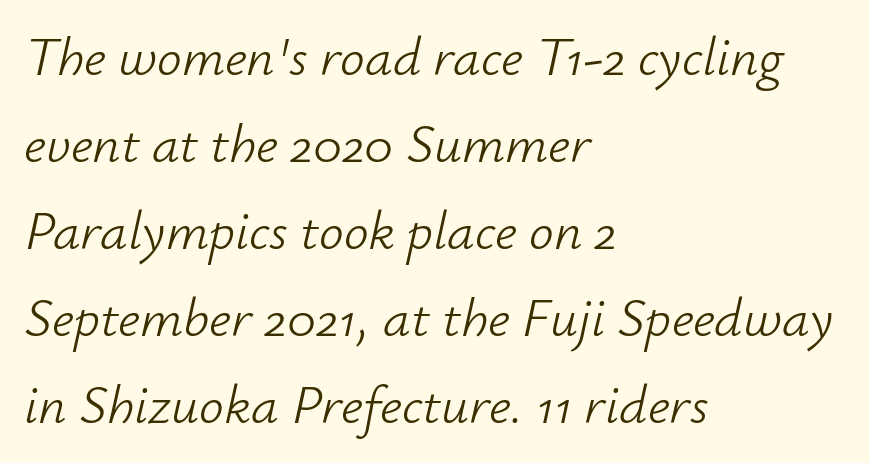
A clean baseline with only descenders dipping below it. Heaviness? Minimal to ordinary, like unemphasized prose. The paragraph has a hard left edge and a soft right edge. Each letter keeps its own natural width here, so spacing adapts to shape.
